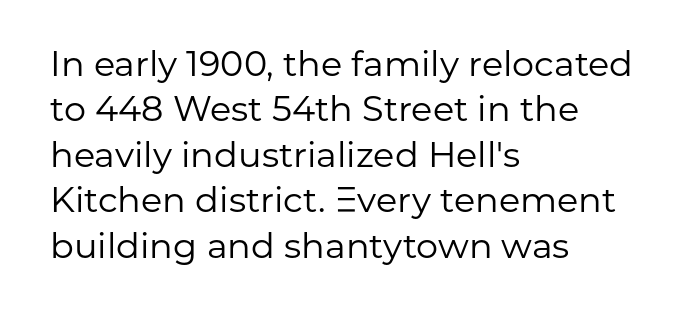
The image shows 35 px regular-weight sans-serif type, upright; set left-aligned, normal line spacing (1.3x), normal letter spacing, not underlined; low stroke contrast and a medium x-height.
